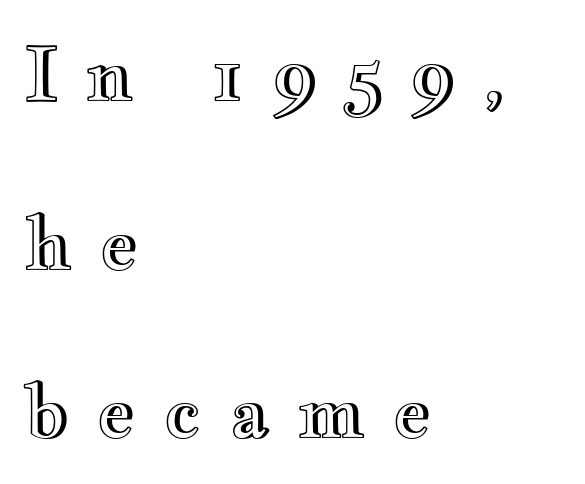
Q: Is the text italic (slanted)? A: No, it is upright.
Q: Is the text underlined? A: No.
Q: How is the paragraph aligned? A: Left-aligned.
Q: Is the spacing between letters normal or unusually wide? A: Unusually wide.
Q: Is the spacing between lines tight, normal or loose? A: Loose.
Q: Width (condensed, normal, or wide)? A: Wide.
Q: x-height? A: Small.
Q: Monospaced? A: No.
